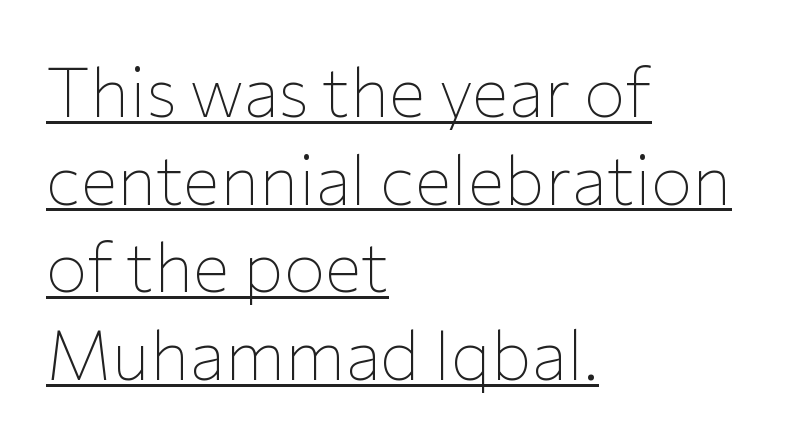
{"serif": "no", "italic": "no", "bold": "no", "weight": "thin", "width": "normal", "stroke_contrast": "low", "x_height": "medium", "monospaced": "no", "underline": "yes", "align": "left", "line_spacing": "normal", "line_spacing_ratio": 1.27, "letter_spacing": "normal", "letter_spacing_em": 0.0, "glyph_px": 69}
